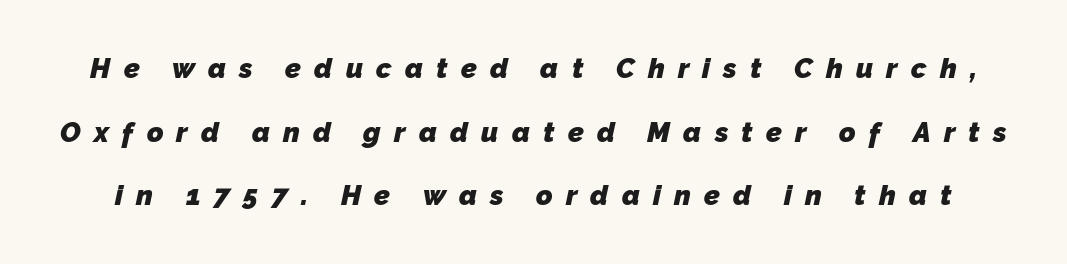
{"serif": "no", "bold": "yes", "weight": "heavy", "width": "normal", "stroke_contrast": "low", "x_height": "medium", "monospaced": "no", "underline": "no", "line_spacing": "loose", "line_spacing_ratio": 2.27, "letter_spacing": "wide", "letter_spacing_em": 0.47, "glyph_px": 28}
